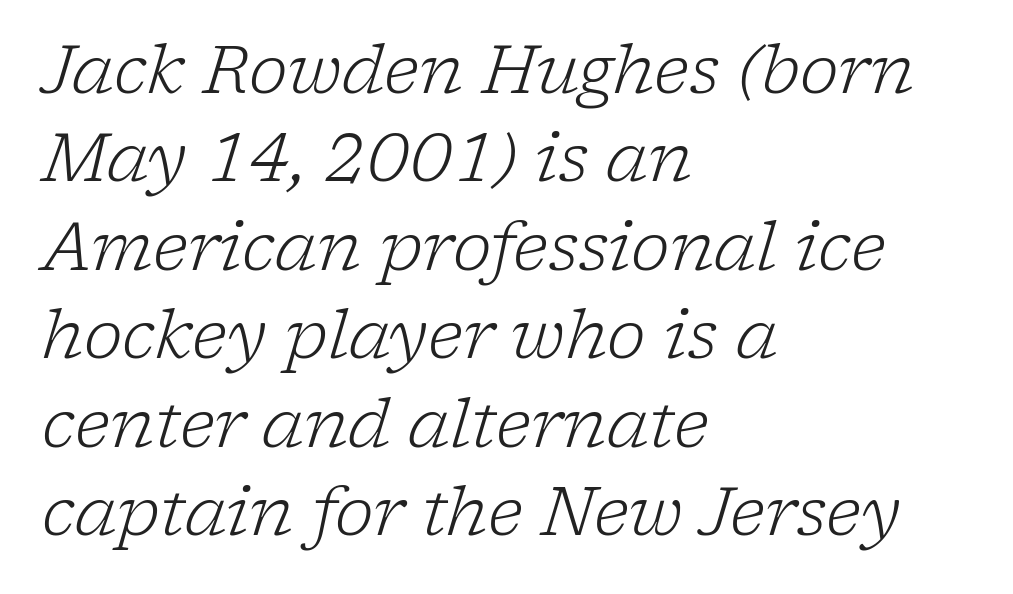
The image shows 66 px light serif type, italic (leaning right); set left-aligned, normal line spacing (1.34x), normal letter spacing, not underlined; low stroke contrast and a medium x-height.
